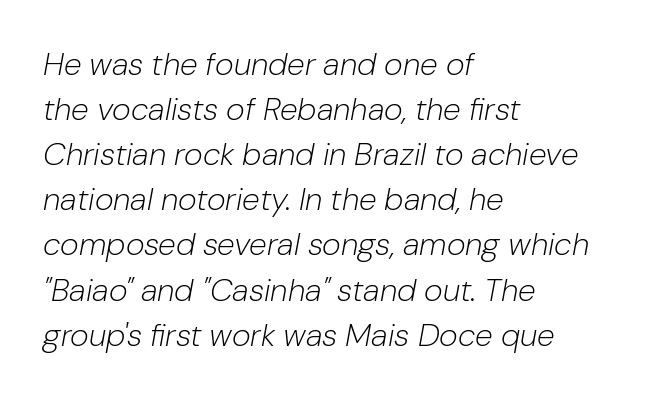
Q: Is the text bold? A: No.
Q: Is the text italic (slanted)? A: Yes, it leans right by about 10 degrees.
Q: Is the text underlined? A: No.
Q: How is the paragraph aligned? A: Left-aligned.
Q: Is the spacing between letters normal or unusually wide? A: Normal.
Q: Is the spacing between lines tight, normal or loose? A: Normal.
Q: Width (condensed, normal, or wide)? A: Normal.
Q: Stroke contrast? A: Low.
Q: x-height? A: Medium.
Q: Monospaced? A: No.
